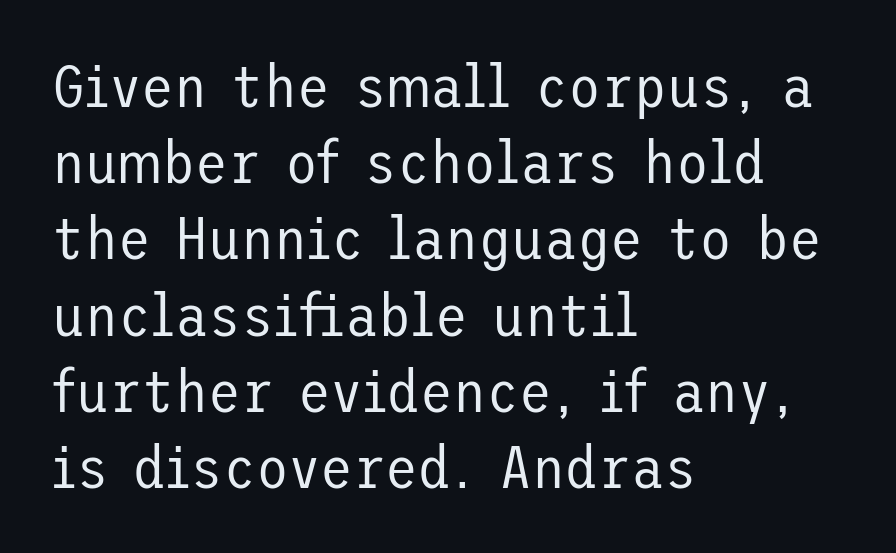
{"serif": "no", "italic": "no", "bold": "no", "weight": "regular", "width": "normal", "stroke_contrast": "low", "x_height": "medium", "underline": "no", "align": "left", "line_spacing": "normal", "line_spacing_ratio": 1.27, "letter_spacing": "normal", "letter_spacing_em": 0.0, "glyph_px": 60}
